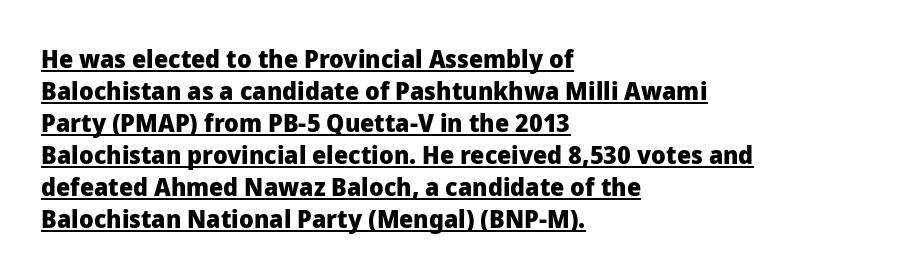
The image shows 25 px bold type, upright; set left-aligned, normal line spacing (1.28x), normal letter spacing, underlined.
